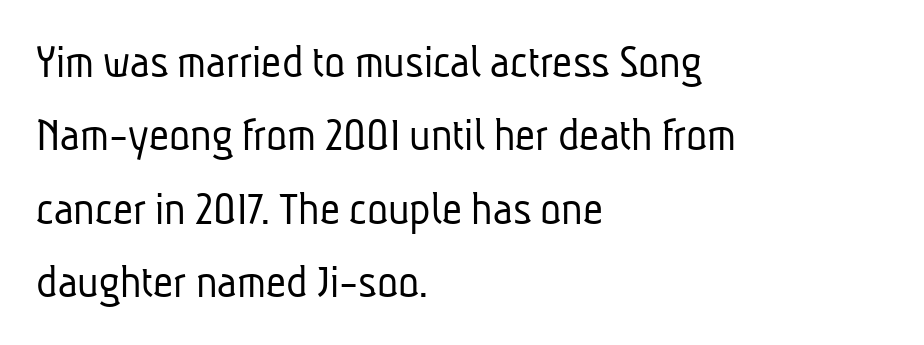
Do the characters align in a grid? No, the font is proportional. Classification — sans serif. No extra tracking has been applied to these lines. Weight: in the light-to-regular range. Quick note: interline space is typical. Clear beneath every line of the passage.
